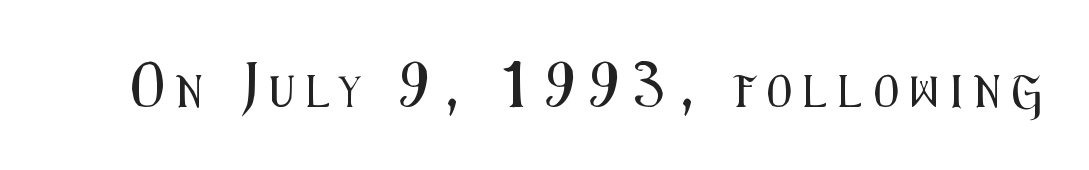
Descenders hang freely into open space. The rendering uses natural spacing where letterforms have individual widths. Tracking value appears strongly positive — letters spread wide. Italic: no, the glyphs are upright roman.
